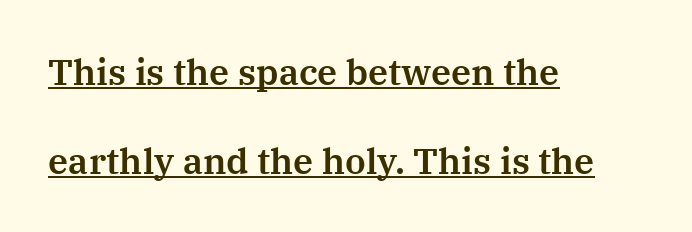
{"serif": "yes", "italic": "no", "width": "normal", "stroke_contrast": "medium", "x_height": "medium", "monospaced": "no", "underline": "yes", "align": "left", "line_spacing": "loose", "line_spacing_ratio": 2.47, "letter_spacing": "normal", "letter_spacing_em": 0.0, "glyph_px": 36}
